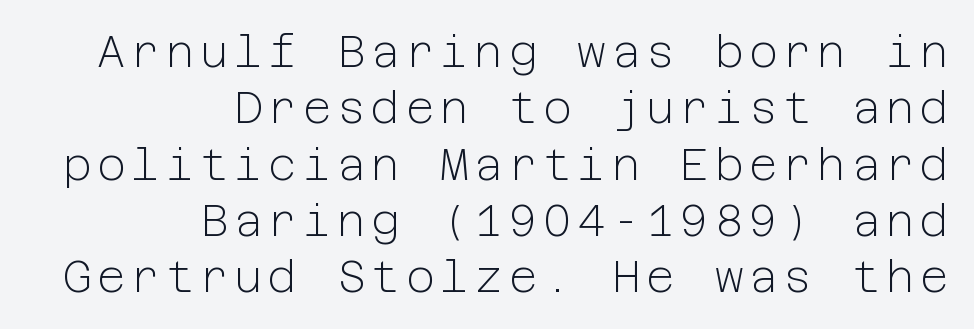
{"serif": "no", "italic": "no", "bold": "no", "weight": "light", "width": "normal", "stroke_contrast": "low", "x_height": "medium", "underline": "no", "align": "right", "line_spacing": "normal", "line_spacing_ratio": 1.28, "glyph_px": 44}
